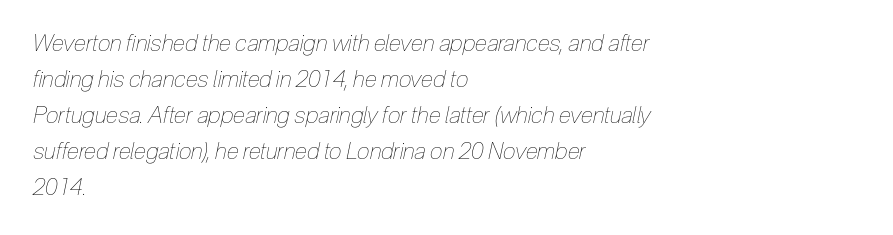
Q: Is the text bold? A: No.
Q: Is the text italic (slanted)? A: Yes, it leans right by about 12 degrees.
Q: Is the text underlined? A: No.
Q: How is the paragraph aligned? A: Left-aligned.
Q: Is the spacing between letters normal or unusually wide? A: Normal.
Q: Is the spacing between lines tight, normal or loose? A: Normal.
